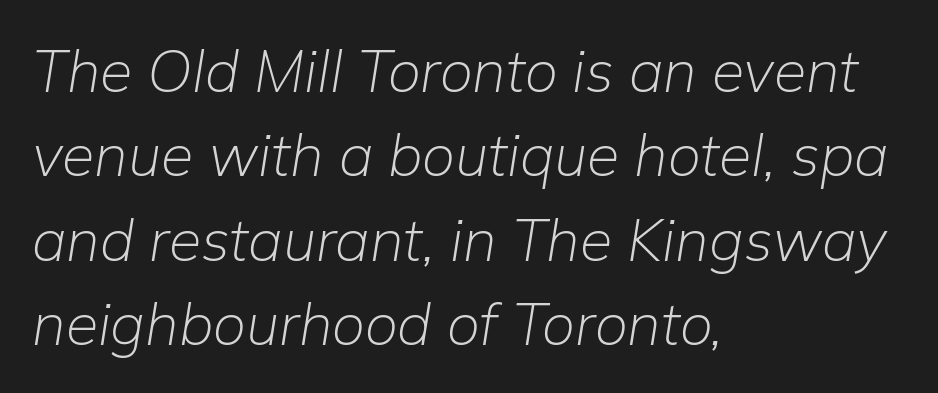
Is the type slanted? Yes — the strokes lean at a clear angle. The passage shown is not bold in any degree. The block of text has a typical density, with ordinary space between rows. The typesetter chose a ragged-right arrangement here. Varying glyph widths throughout — classic text-font behaviour. The letters sit at their default tracking, neither squeezed nor spread.
